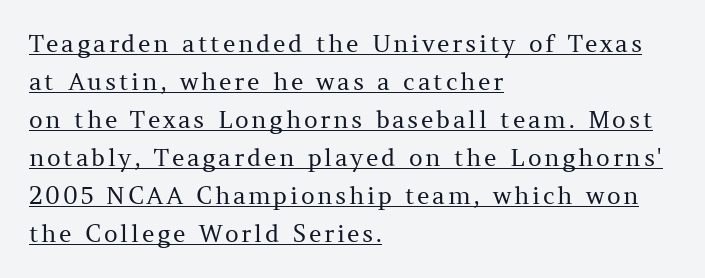
{"italic": "no", "bold": "no", "underline": "yes", "align": "left", "line_spacing": "normal", "line_spacing_ratio": 1.58, "glyph_px": 24}
